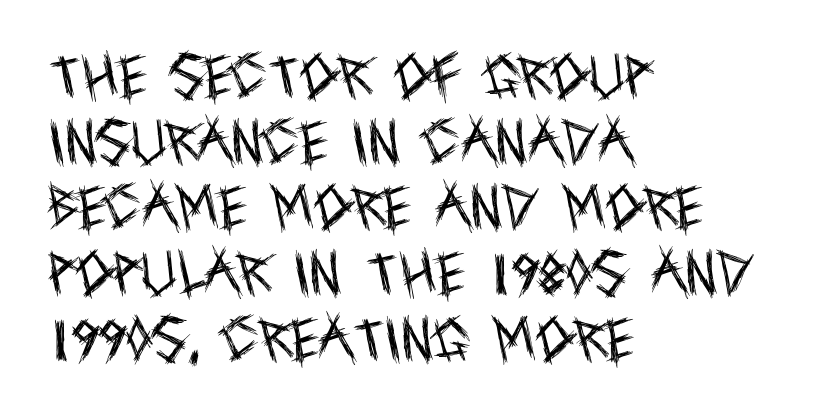
{"serif": "no", "italic": "no", "bold": "no", "weight": "regular", "width": "condensed", "x_height": "large", "monospaced": "no", "underline": "no", "align": "left", "line_spacing": "normal", "line_spacing_ratio": 1.34, "letter_spacing": "normal", "letter_spacing_em": 0.0, "glyph_px": 49}
